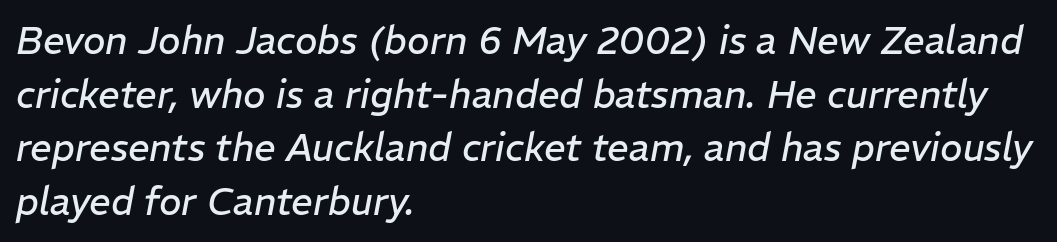
{"italic": "yes", "lean": "right", "slant_degrees": 11, "bold": "no", "weight": "regular", "width": "normal", "stroke_contrast": "low", "x_height": "medium", "monospaced": "no", "underline": "no", "align": "left", "line_spacing": "normal", "line_spacing_ratio": 1.41, "letter_spacing": "normal", "letter_spacing_em": 0.0, "glyph_px": 38}
